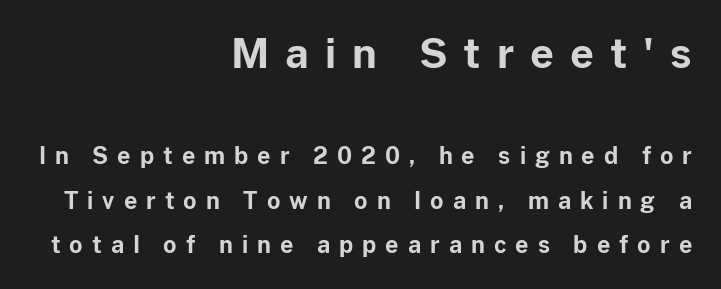
{"serif": "no", "italic": "no", "bold": "yes", "weight": "bold", "width": "normal", "stroke_contrast": "low", "x_height": "medium", "monospaced": "no", "underline": "no", "align": "right", "line_spacing": "loose", "line_spacing_ratio": 1.95, "letter_spacing": "wide", "letter_spacing_em": 0.39, "larger_block": "first", "size_ratio": 1.78, "glyph_px": 41}
